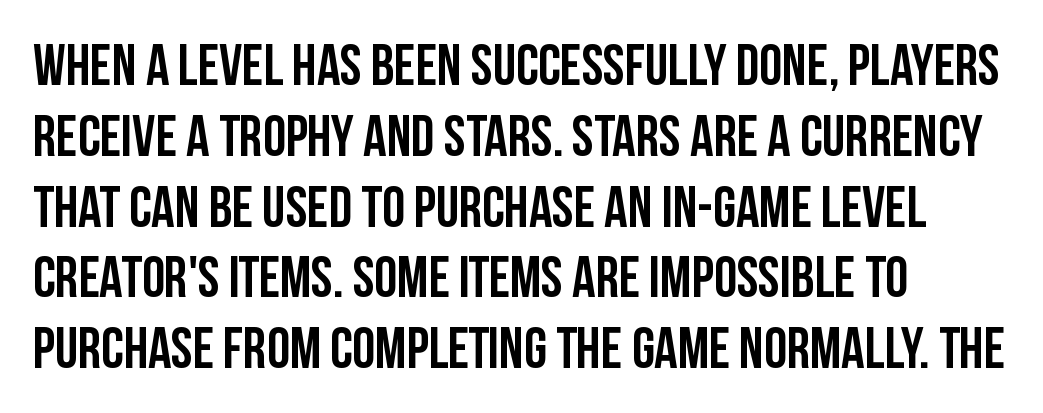
The image shows 58 px semibold, condensed sans-serif type, upright; set left-aligned, line spacing 1.22x, normal letter spacing, not underlined; low stroke contrast and a large x-height.
